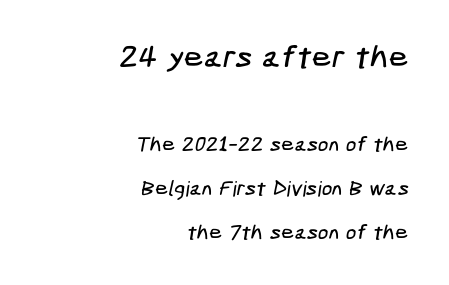
Q: Is the typeface a serif or a sans-serif typeface? A: Sans-serif.
Q: Is the text underlined? A: No.
Q: How is the paragraph aligned? A: Right-aligned.
Q: Is the spacing between letters normal or unusually wide? A: Normal.
Q: Is the spacing between lines tight, normal or loose? A: Loose.
Q: Which block of text is set in a larger size, the first (top) or the second (bottom)? A: The first (top) one.
Q: Width (condensed, normal, or wide)? A: Condensed.
Q: Stroke contrast? A: Low.
Q: x-height? A: Medium.
